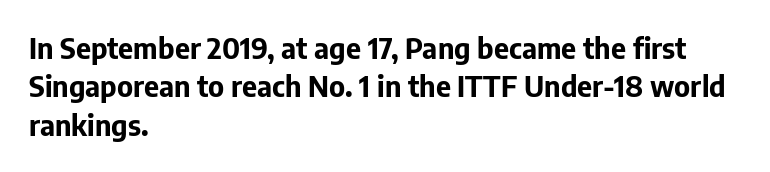
{"serif": "no", "italic": "no", "bold": "yes", "weight": "bold", "width": "normal", "stroke_contrast": "low", "x_height": "medium", "monospaced": "no", "underline": "no", "align": "left", "line_spacing": "normal", "line_spacing_ratio": 1.32, "letter_spacing": "normal", "letter_spacing_em": 0.0, "glyph_px": 29}
